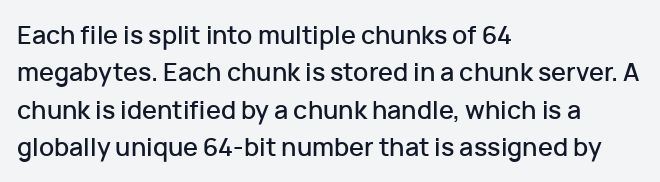
{"italic": "no", "underline": "no", "align": "left", "line_spacing": "normal", "line_spacing_ratio": 1.5, "letter_spacing": "normal", "letter_spacing_em": 0.0, "glyph_px": 25}
